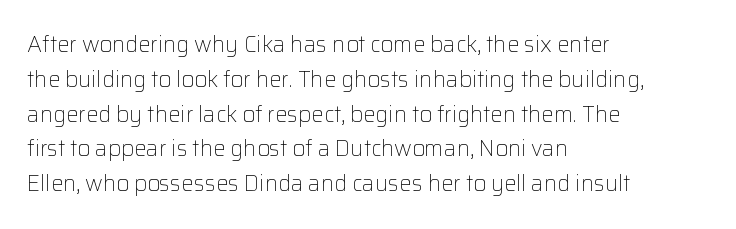
Q: Is the text bold? A: No.
Q: Is the text italic (slanted)? A: No, it is upright.
Q: Is the text underlined? A: No.
Q: How is the paragraph aligned? A: Left-aligned.
Q: Is the spacing between letters normal or unusually wide? A: Normal.
Q: Is the spacing between lines tight, normal or loose? A: Normal.
